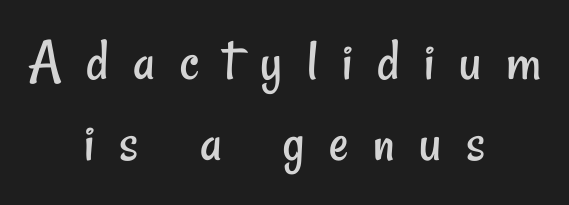
Note: no serifs on the glyphs. The letters advance in unequal steps, a hallmark of proportional type. Clear beneath every line of the passage. This block has exactly the height ordinary leading produces. These lines stack symmetrically, like a column narrowing and widening about its center. The letters look calm and open, with moderate or lighter stems.
